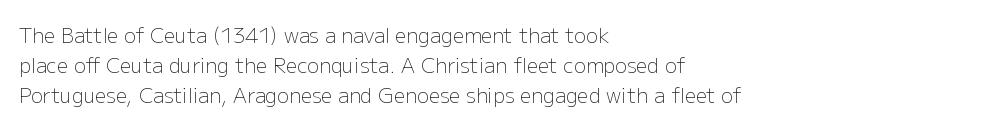
{"italic": "no", "bold": "no", "underline": "no", "align": "left", "line_spacing": "normal", "line_spacing_ratio": 1.49, "letter_spacing": "normal", "letter_spacing_em": 0.0, "glyph_px": 20}
